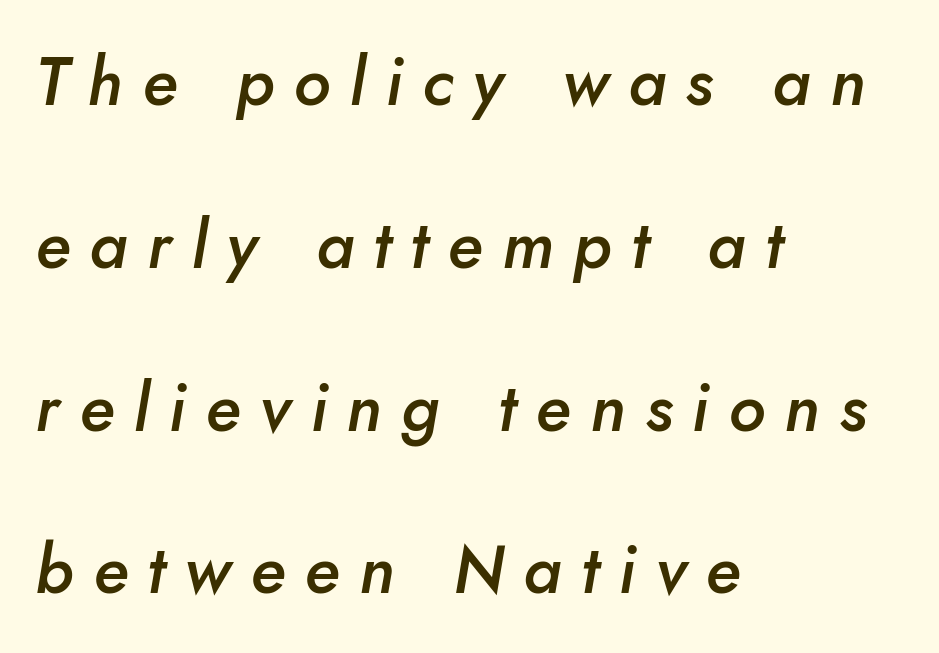
Q: Is the text bold? A: Semi-bold.
Q: Is the text italic (slanted)? A: Yes, it leans right by about 10 degrees.
Q: Is the text underlined? A: No.
Q: How is the paragraph aligned? A: Left-aligned.
Q: Is the spacing between letters normal or unusually wide? A: Unusually wide.
Q: Is the spacing between lines tight, normal or loose? A: Loose.
Q: Width (condensed, normal, or wide)? A: Normal.
Q: Stroke contrast? A: Low.
Q: x-height? A: Small.
Q: Monospaced? A: No.
